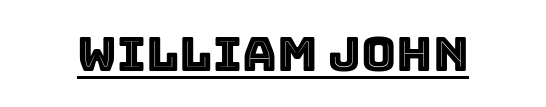
This rendering leaves character spacing at its baseline value. Varying glyph widths throughout — classic text-font behaviour. Posture: upright roman. Decoration check: the copy is underlined.
